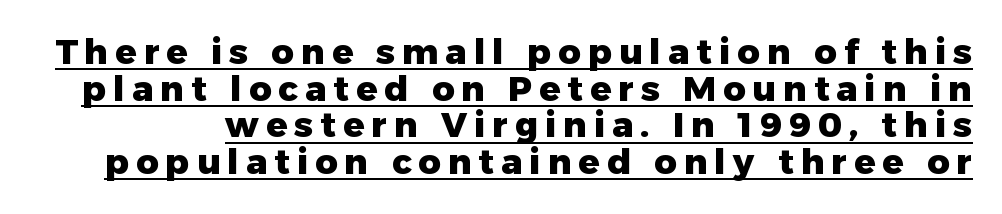
Q: Is the text bold? A: Yes.
Q: Is the text italic (slanted)? A: No, it is upright.
Q: Is the typeface a serif or a sans-serif typeface? A: Sans-serif.
Q: Is the text underlined? A: Yes.
Q: Is the spacing between letters normal or unusually wide? A: Unusually wide.
Q: Is the spacing between lines tight, normal or loose? A: Tight.
Q: Width (condensed, normal, or wide)? A: Normal.
Q: Stroke contrast? A: Low.
Q: x-height? A: Medium.
Q: Monospaced? A: No.
